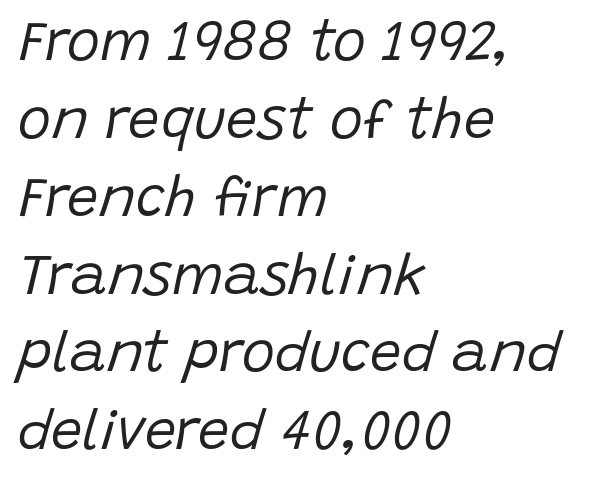
{"italic": "yes", "lean": "right", "slant_degrees": 15, "bold": "no", "weight": "regular", "width": "normal", "stroke_contrast": "low", "x_height": "large", "monospaced": "no", "underline": "no", "align": "left", "line_spacing": "normal", "line_spacing_ratio": 1.39, "letter_spacing": "normal", "letter_spacing_em": 0.0, "glyph_px": 56}
